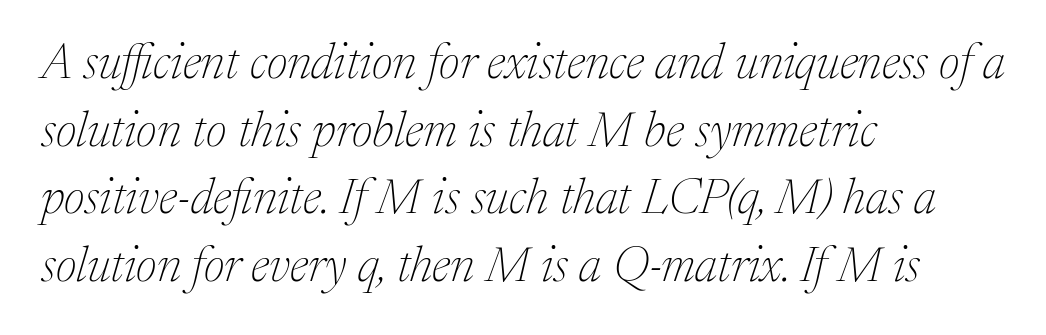
The line texture is even and compact thanks to regular tracking. Stems and bowls with no extra thickness — not bold. The font family rendered here belongs to the serif group. The letters advance in unequal steps, a hallmark of proportional type. The foot of each line stays bare and open. Designer's note — italics engaged.
